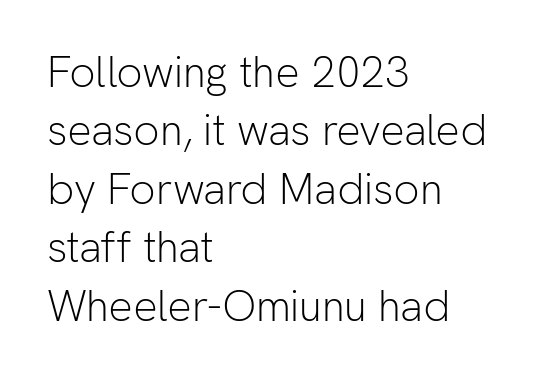
Q: Is the text bold? A: No.
Q: Is the text italic (slanted)? A: No, it is upright.
Q: Is the typeface a serif or a sans-serif typeface? A: Sans-serif.
Q: Is the text underlined? A: No.
Q: How is the paragraph aligned? A: Left-aligned.
Q: Is the spacing between letters normal or unusually wide? A: Normal.
Q: Is the spacing between lines tight, normal or loose? A: Normal.
Q: Width (condensed, normal, or wide)? A: Normal.
Q: Stroke contrast? A: Low.
Q: x-height? A: Medium.
Q: Monospaced? A: No.
